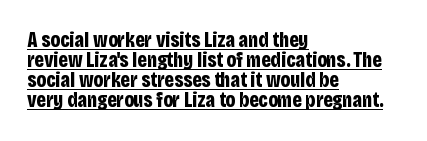
{"italic": "no", "bold": "yes", "underline": "yes", "align": "left", "line_spacing": "tight", "line_spacing_ratio": 0.96, "letter_spacing": "normal", "letter_spacing_em": 0.0, "glyph_px": 21}
